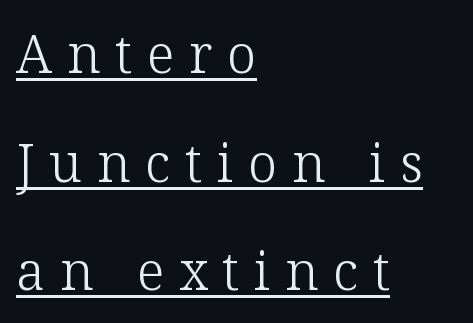
The image shows 53 px light serif type, upright; set left-aligned, loose line spacing (2.05x), unusually wide letter spacing (+0.28 em), underlined; low stroke contrast and a medium x-height.
